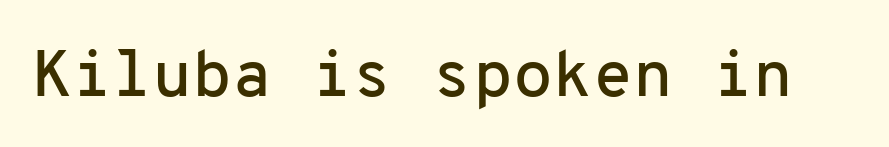
{"serif": "no", "italic": "no", "width": "normal", "stroke_contrast": "low", "x_height": "medium", "monospaced": "yes", "underline": "no", "letter_spacing": "normal", "letter_spacing_em": 0.0, "glyph_px": 65}
